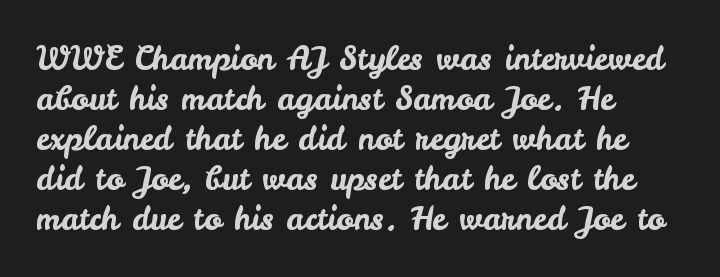
{"serif": "no", "width": "normal", "stroke_contrast": "low", "x_height": "small", "monospaced": "no", "underline": "no", "align": "left", "line_spacing": "normal", "line_spacing_ratio": 1.25, "letter_spacing": "normal", "letter_spacing_em": 0.0, "glyph_px": 32}
